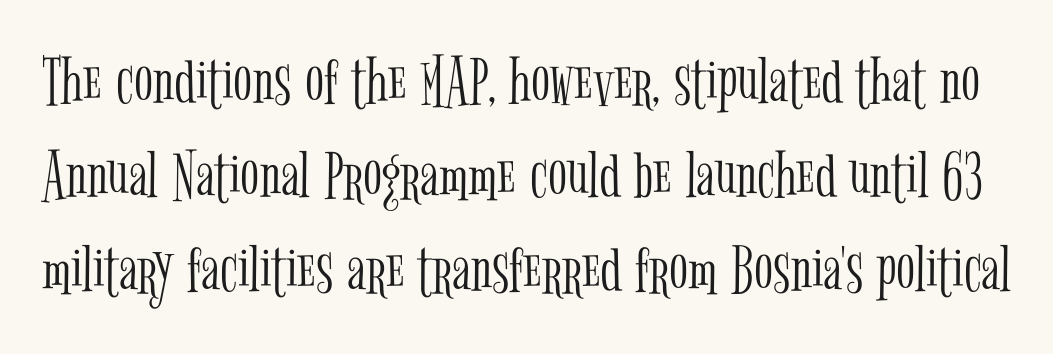
What stands out about the letter spacing? Nothing — it is the standard amount. This reads as an unemphasized weight, regular at the heaviest. Classification — serif. The zone under the glyphs is completely vacant.
